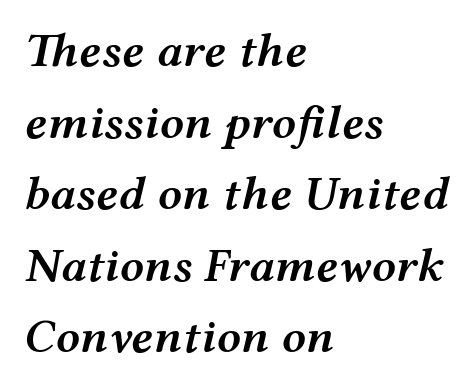
{"italic": "yes", "lean": "right", "slant_degrees": 12, "bold": "semi", "weight": "semibold", "width": "wide", "stroke_contrast": "medium", "x_height": "medium", "monospaced": "no", "underline": "no", "align": "left", "line_spacing": "normal", "line_spacing_ratio": 1.49, "letter_spacing": "normal", "letter_spacing_em": 0.0, "glyph_px": 48}
